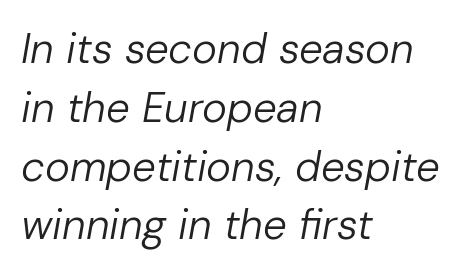
Q: Is the text bold? A: No.
Q: Is the text italic (slanted)? A: Yes, it leans right by about 10 degrees.
Q: Is the text underlined? A: No.
Q: How is the paragraph aligned? A: Left-aligned.
Q: Is the spacing between letters normal or unusually wide? A: Normal.
Q: Is the spacing between lines tight, normal or loose? A: Normal.
Q: Width (condensed, normal, or wide)? A: Normal.
Q: Stroke contrast? A: Low.
Q: x-height? A: Medium.
Q: Monospaced? A: No.
